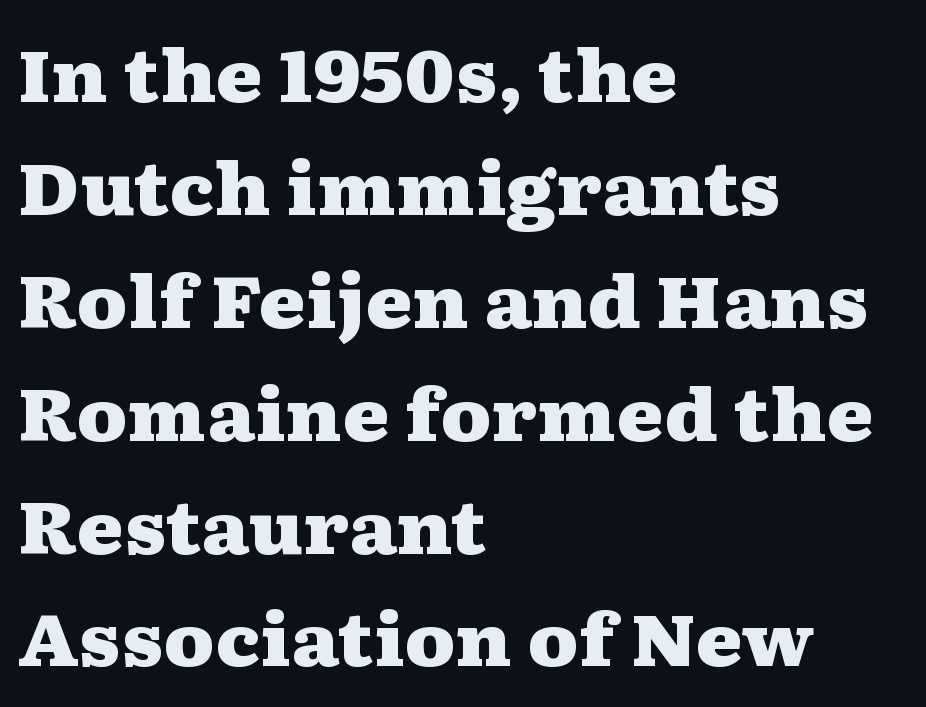
Q: Is the text bold? A: Yes.
Q: Is the text italic (slanted)? A: No, it is upright.
Q: Is the typeface a serif or a sans-serif typeface? A: Serif.
Q: Is the text underlined? A: No.
Q: How is the paragraph aligned? A: Left-aligned.
Q: Is the spacing between letters normal or unusually wide? A: Normal.
Q: Is the spacing between lines tight, normal or loose? A: Normal.
Q: Width (condensed, normal, or wide)? A: Wide.
Q: Stroke contrast? A: Medium.
Q: x-height? A: Medium.
Q: Monospaced? A: No.
